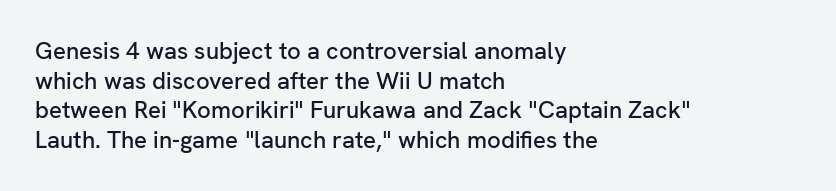
The rag falls on the right side of this text block. This sample uses an upright cut, with every glyph sitting square on the baseline. This sample uses plain, unmodified letter spacing. The strip under each line holds only bare page.
